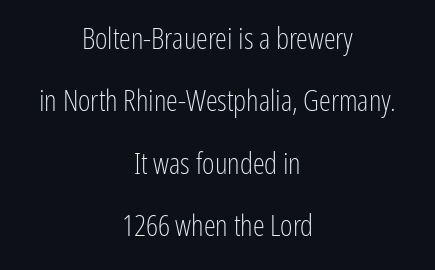
Q: Is the text bold? A: No.
Q: Is the text italic (slanted)? A: No, it is upright.
Q: Is the typeface a serif or a sans-serif typeface? A: Sans-serif.
Q: Is the text underlined? A: No.
Q: How is the paragraph aligned? A: Centered.
Q: Is the spacing between letters normal or unusually wide? A: Normal.
Q: Is the spacing between lines tight, normal or loose? A: Loose.
Q: Width (condensed, normal, or wide)? A: Condensed.
Q: Stroke contrast? A: Low.
Q: x-height? A: Medium.
Q: Monospaced? A: No.
